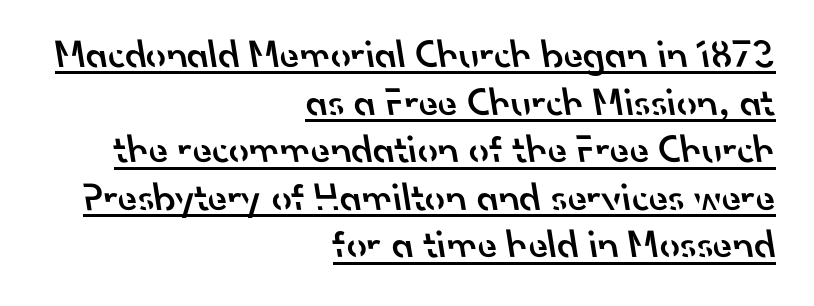
In terms of weight, the rendering is demibold, just under bold. Think of a printed novel: that variable character pitch is what you see here. Nobody touched the tracking dial on this one. Has an underline been added? It has. The passage shown is typeset with a sans-serif family. The passage is arranged like a letterhead date or caption credit — flush right.
